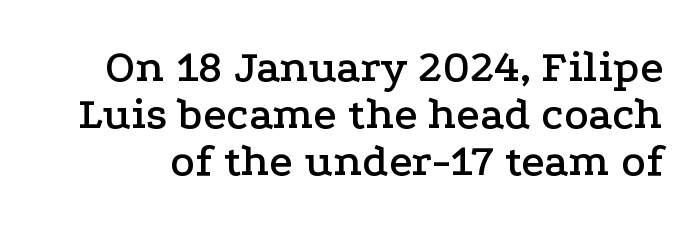
Q: Is the text italic (slanted)? A: No, it is upright.
Q: Is the typeface a serif or a sans-serif typeface? A: Serif.
Q: Is the text underlined? A: No.
Q: Is the spacing between letters normal or unusually wide? A: Normal.
Q: Is the spacing between lines tight, normal or loose? A: Tight.
Q: Width (condensed, normal, or wide)? A: Wide.
Q: Stroke contrast? A: Low.
Q: x-height? A: Medium.
Q: Monospaced? A: No.
